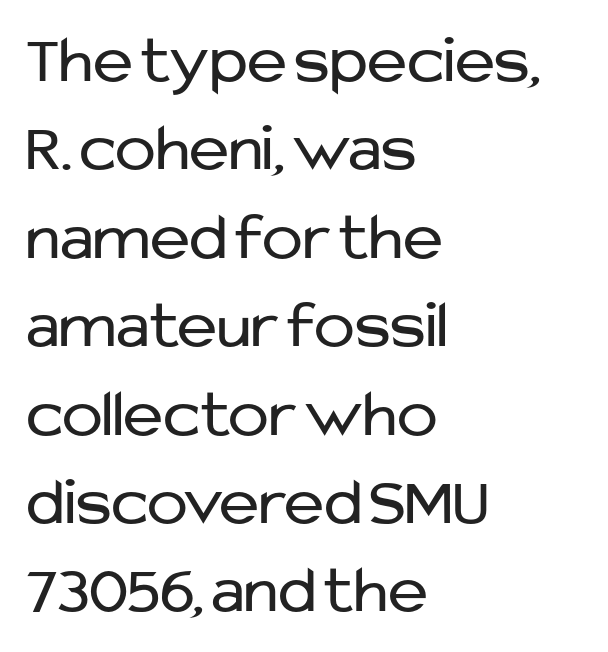
{"serif": "no", "italic": "no", "bold": "no", "weight": "regular", "width": "normal", "stroke_contrast": "low", "x_height": "medium", "monospaced": "no", "underline": "no", "align": "left", "line_spacing": "normal", "line_spacing_ratio": 1.3, "letter_spacing": "normal", "letter_spacing_em": 0.0, "glyph_px": 68}
